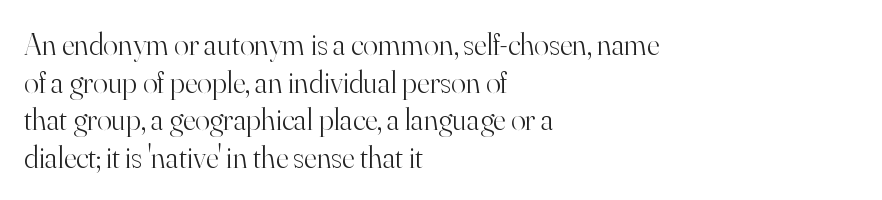
{"serif": "yes", "italic": "no", "bold": "no", "weight": "light", "width": "normal", "stroke_contrast": "high", "x_height": "small", "monospaced": "no", "underline": "no", "align": "left", "line_spacing_ratio": 1.21, "letter_spacing": "normal", "letter_spacing_em": 0.0, "glyph_px": 31}
